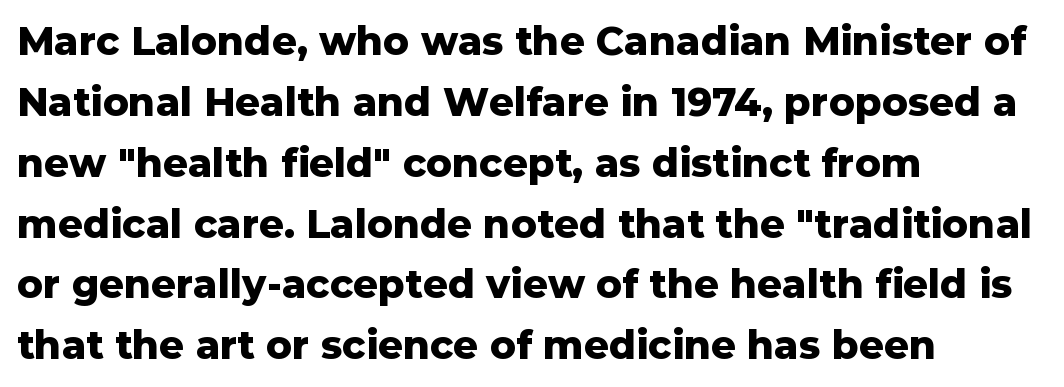
The image shows 39 px heavy sans-serif type, upright; set left-aligned, normal line spacing (1.56x), normal letter spacing, not underlined; low stroke contrast and a medium x-height.
